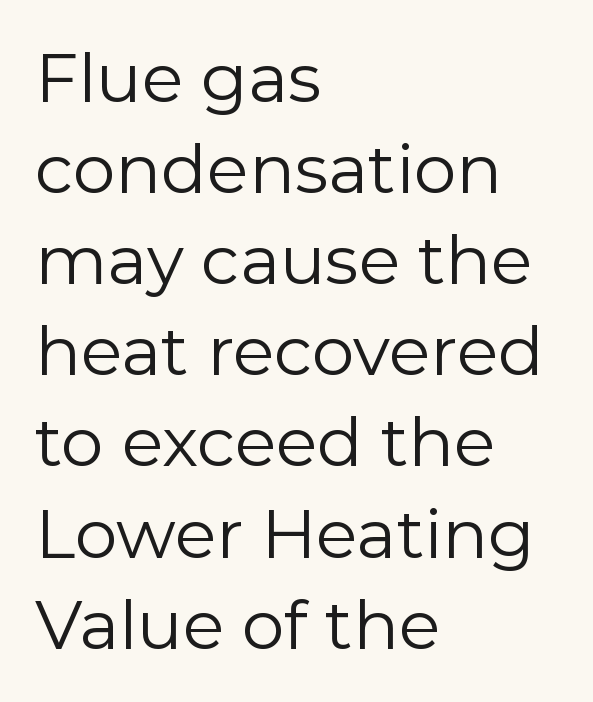
A roman cut, with each character standing at attention. Layout note: lines flush left. Words float on clear page, feet unadorned. Is this a fixed-width face? No — the glyphs have proportional, varying widths. This rendering leaves character spacing at its baseline value. The line-height multiplier appears to be the usual default.
